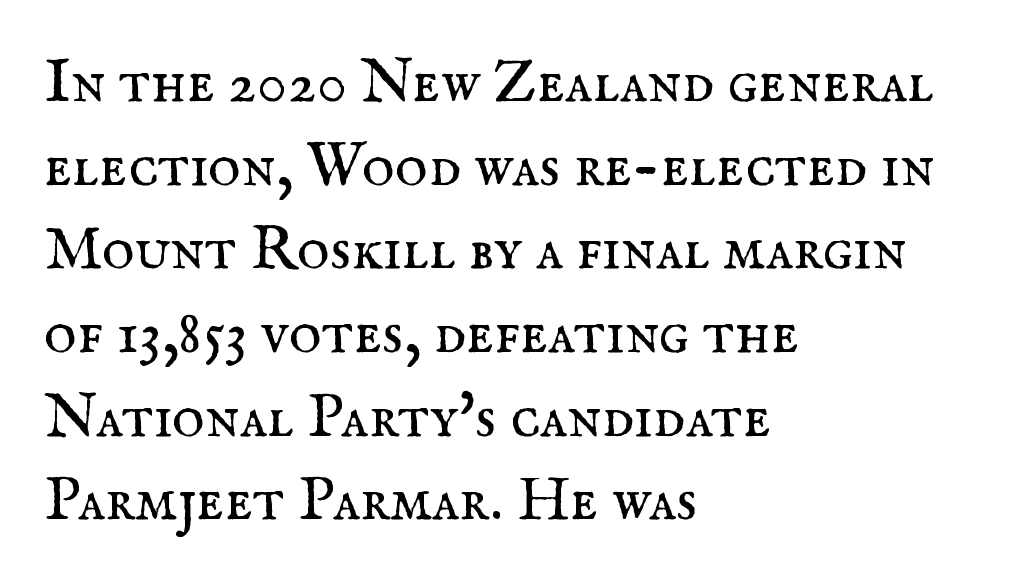
The image shows 62 px regular-weight serif type, upright; set left-aligned, normal line spacing (1.35x), normal letter spacing, not underlined; medium stroke contrast and a small x-height.
